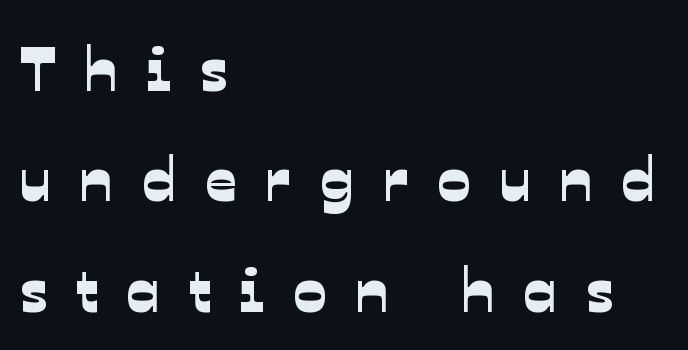
The image shows 62 px sans-serif type; set left-aligned, line spacing 1.78x, unusually wide letter spacing (+0.46 em), not underlined; low stroke contrast and a medium x-height.
